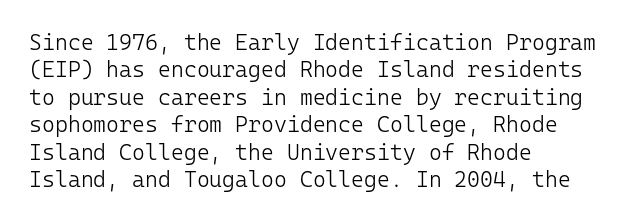
Q: Is the text bold? A: No.
Q: Is the text italic (slanted)? A: No, it is upright.
Q: Is the text underlined? A: No.
Q: How is the paragraph aligned? A: Left-aligned.
Q: Is the spacing between letters normal or unusually wide? A: Normal.
Q: Is the spacing between lines tight, normal or loose? A: Normal.
